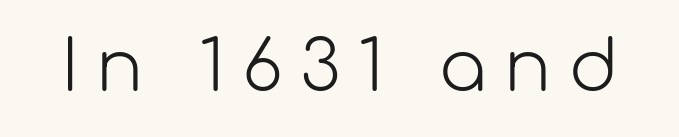
The image shows 70 px light sans-serif type, upright; set unusually wide letter spacing (+0.25 em), not underlined; low stroke contrast and a medium x-height.
